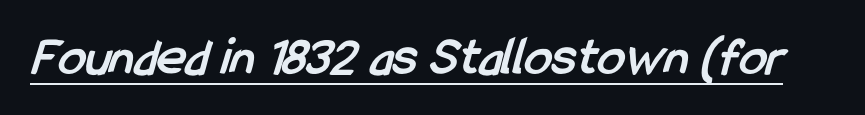
The image shows 55 px semibold, condensed sans-serif type; set normal letter spacing, underlined; low stroke contrast and a medium x-height.
